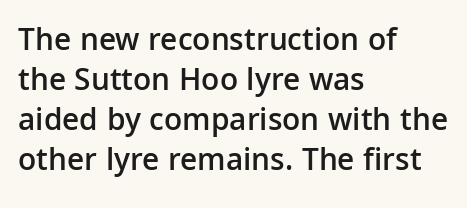
Q: Is the text bold? A: Semi-bold.
Q: Is the text italic (slanted)? A: No, it is upright.
Q: Is the typeface a serif or a sans-serif typeface? A: Sans-serif.
Q: Is the text underlined? A: No.
Q: How is the paragraph aligned? A: Left-aligned.
Q: Is the spacing between letters normal or unusually wide? A: Normal.
Q: Is the spacing between lines tight, normal or loose? A: Normal.
Q: Width (condensed, normal, or wide)? A: Normal.
Q: Stroke contrast? A: Low.
Q: x-height? A: Medium.
Q: Monospaced? A: No.
